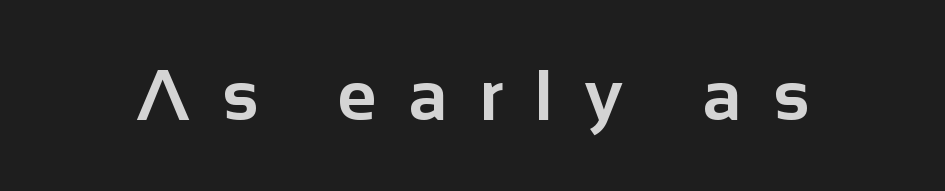
The image shows 71 px bold sans-serif type, upright; set unusually wide letter spacing (+0.45 em), not underlined; low stroke contrast and a medium x-height.
